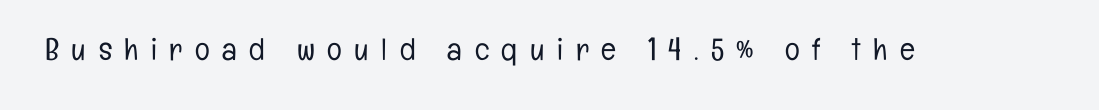
Proportional: the letters do not fall into vertical columns. What kind of face is this? One without serifs — a sans. Decoration check: the copy has no underline. The line texture is sparse and dotted thanks to wide tracking. You can tell it's not italic because the verticals are truly vertical.
